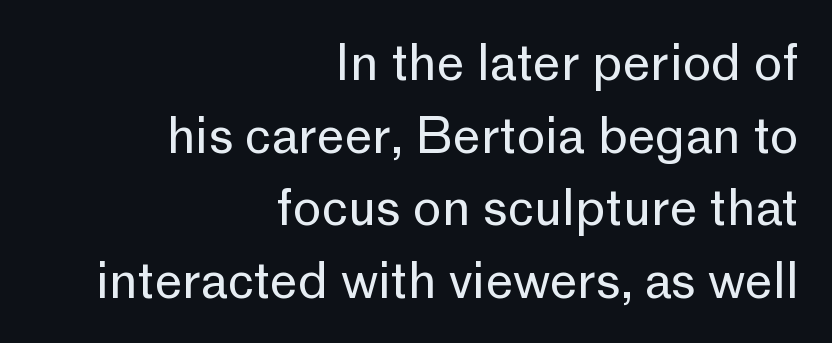
Q: Is the text bold? A: No.
Q: Is the text italic (slanted)? A: No, it is upright.
Q: Is the typeface a serif or a sans-serif typeface? A: Sans-serif.
Q: Is the text underlined? A: No.
Q: How is the paragraph aligned? A: Right-aligned.
Q: Is the spacing between letters normal or unusually wide? A: Normal.
Q: Is the spacing between lines tight, normal or loose? A: Normal.
Q: Width (condensed, normal, or wide)? A: Normal.
Q: Stroke contrast? A: Low.
Q: x-height? A: Medium.
Q: Monospaced? A: No.
